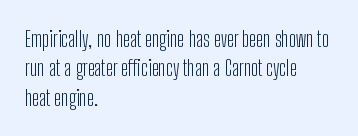
Bare-footed words on every line. Every stem runs plumb, perpendicular to the baseline. The typesetting does not lean heavy: it is not bold. Tracking value appears to be zero — textbook default spacing. The vertical gap from one line to the next is medium.
